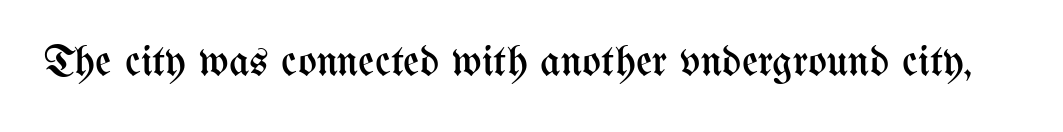
The image shows 44 px regular-weight, condensed type, upright; set normal letter spacing, not underlined; medium stroke contrast and a medium x-height.
